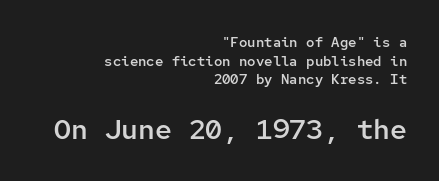
Q: Is the text bold? A: Semi-bold.
Q: Is the text italic (slanted)? A: No, it is upright.
Q: Is the typeface a serif or a sans-serif typeface? A: Sans-serif.
Q: Is the text underlined? A: No.
Q: How is the paragraph aligned? A: Right-aligned.
Q: Is the spacing between letters normal or unusually wide? A: Normal.
Q: Is the spacing between lines tight, normal or loose? A: Normal.
Q: Which block of text is set in a larger size, the first (top) or the second (bottom)? A: The second (bottom) one.
Q: Width (condensed, normal, or wide)? A: Normal.
Q: Stroke contrast? A: Low.
Q: x-height? A: Medium.
Q: Monospaced? A: Yes.
